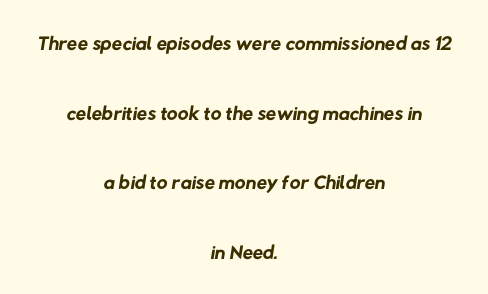
Q: Is the text bold? A: No.
Q: Is the typeface a serif or a sans-serif typeface? A: Sans-serif.
Q: Is the text underlined? A: No.
Q: How is the paragraph aligned? A: Centered.
Q: Is the spacing between letters normal or unusually wide? A: Normal.
Q: Is the spacing between lines tight, normal or loose? A: Loose.
Q: Width (condensed, normal, or wide)? A: Normal.
Q: Stroke contrast? A: Low.
Q: x-height? A: Medium.
Q: Monospaced? A: No.
